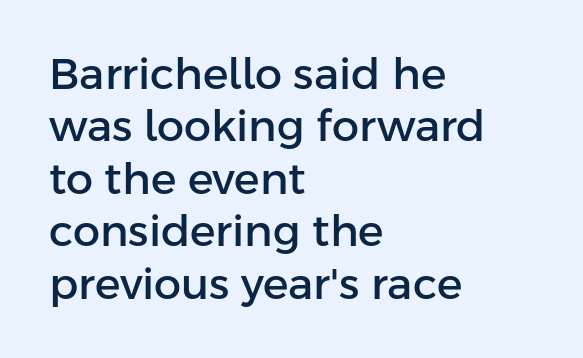
The image shows 43 px sans-serif type, upright; set left-aligned, line spacing 1.22x, normal letter spacing, not underlined; low stroke contrast and a medium x-height.
